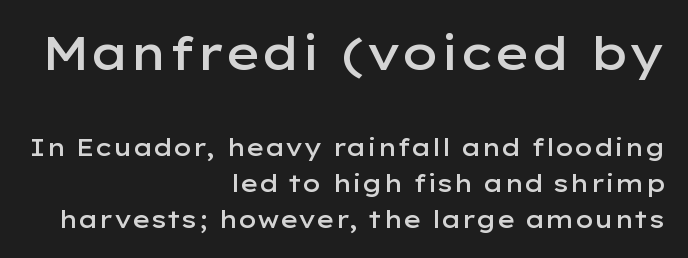
Q: Is the text bold? A: Semi-bold.
Q: Is the text italic (slanted)? A: No, it is upright.
Q: Is the typeface a serif or a sans-serif typeface? A: Sans-serif.
Q: Is the text underlined? A: No.
Q: How is the paragraph aligned? A: Right-aligned.
Q: Is the spacing between letters normal or unusually wide? A: Normal.
Q: Is the spacing between lines tight, normal or loose? A: Normal.
Q: Which block of text is set in a larger size, the first (top) or the second (bottom)? A: The first (top) one.
Q: Width (condensed, normal, or wide)? A: Wide.
Q: Stroke contrast? A: Low.
Q: x-height? A: Medium.
Q: Monospaced? A: No.
